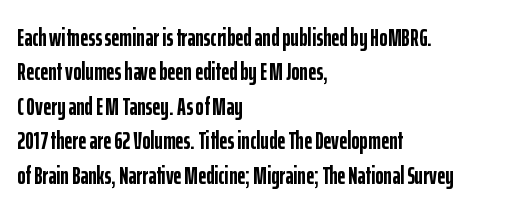
{"italic": "no", "bold": "yes", "underline": "no", "align": "left", "line_spacing": "normal", "line_spacing_ratio": 1.38, "letter_spacing": "normal", "letter_spacing_em": 0.0, "glyph_px": 25}
